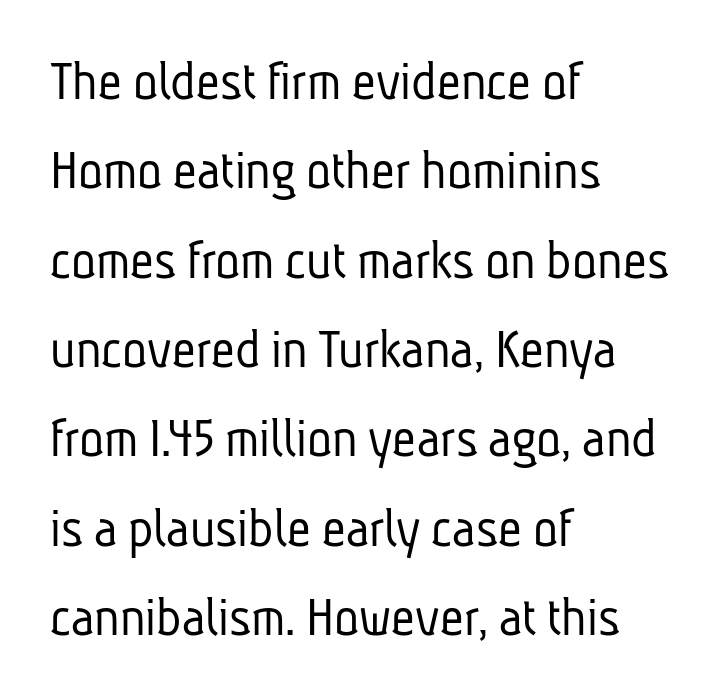
{"serif": "no", "bold": "no", "weight": "light", "width": "condensed", "stroke_contrast": "low", "x_height": "medium", "monospaced": "no", "underline": "no", "align": "left", "line_spacing": "normal", "line_spacing_ratio": 1.54, "letter_spacing": "normal", "letter_spacing_em": 0.0, "glyph_px": 58}
